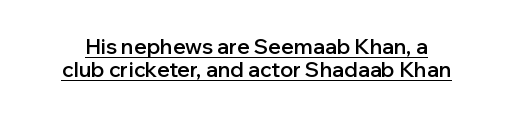
{"italic": "no", "bold": "semi", "underline": "yes", "line_spacing": "tight", "line_spacing_ratio": 1.09, "letter_spacing": "normal", "letter_spacing_em": 0.0, "glyph_px": 21}
